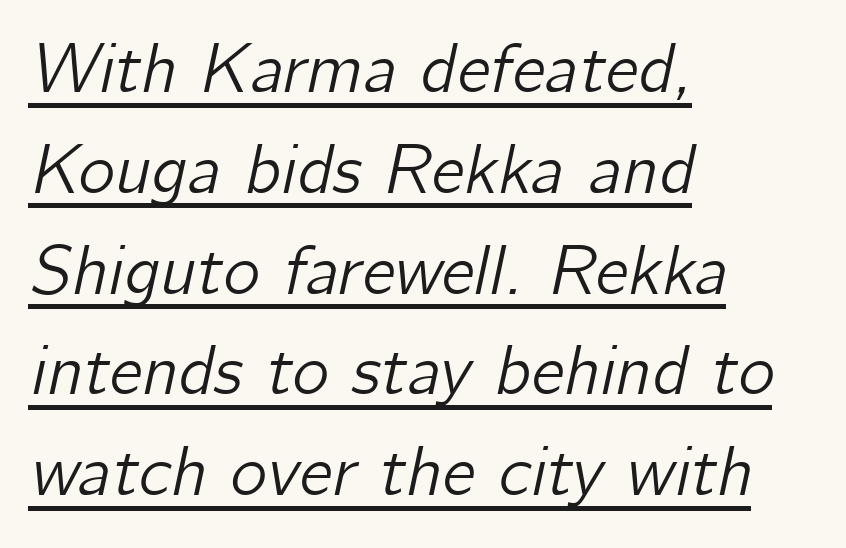
Slant detected: the letters are inclined. Is this a fixed-width face? No — the glyphs have proportional, varying widths. Check the space under the baseline: a stroke is drawn there. One-word summary of the alignment: left.
